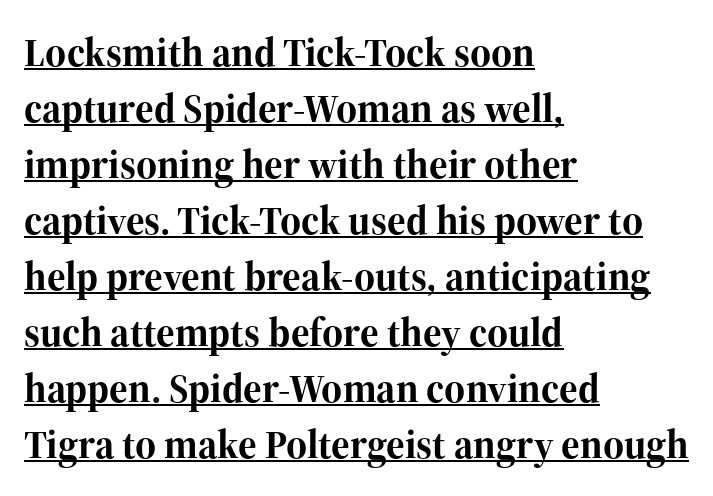
{"serif": "yes", "italic": "no", "bold": "yes", "weight": "bold", "width": "normal", "stroke_contrast": "high", "x_height": "medium", "monospaced": "no", "underline": "yes", "align": "left", "line_spacing": "normal", "line_spacing_ratio": 1.4, "letter_spacing": "normal", "letter_spacing_em": 0.0, "glyph_px": 40}
